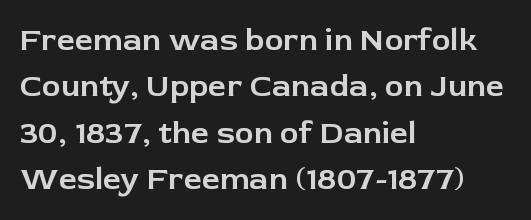
These lines keep a tight, regular rhythm from letter to letter. Rows of type keep a routine distance in the vertical direction. This sample has the flowing, uneven cadence of proportional lettering. The typography opts for an upright posture over an oblique one.
